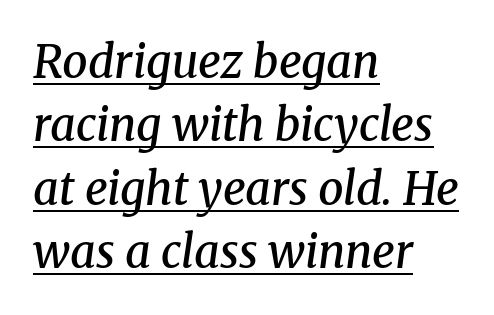
Q: Is the text bold? A: Semi-bold.
Q: Is the text italic (slanted)? A: Yes, it leans right by about 8 degrees.
Q: Is the typeface a serif or a sans-serif typeface? A: Serif.
Q: Is the text underlined? A: Yes.
Q: How is the paragraph aligned? A: Left-aligned.
Q: Is the spacing between letters normal or unusually wide? A: Normal.
Q: Is the spacing between lines tight, normal or loose? A: Normal.
Q: Width (condensed, normal, or wide)? A: Normal.
Q: Stroke contrast? A: Medium.
Q: x-height? A: Medium.
Q: Monospaced? A: No.
